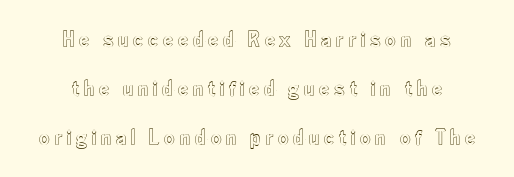
{"italic": "no", "underline": "no", "align": "center", "line_spacing": "loose", "line_spacing_ratio": 2.14, "letter_spacing": "wide", "letter_spacing_em": 0.2, "glyph_px": 23}
